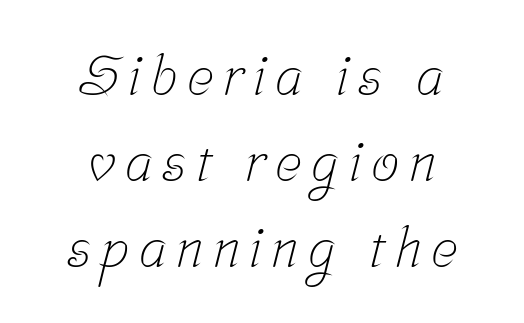
Q: Is the text bold? A: No.
Q: Is the typeface a serif or a sans-serif typeface? A: Serif.
Q: Is the text underlined? A: No.
Q: How is the paragraph aligned? A: Centered.
Q: Is the spacing between lines tight, normal or loose? A: Normal.
Q: Width (condensed, normal, or wide)? A: Condensed.
Q: Stroke contrast? A: Low.
Q: x-height? A: Medium.
Q: Monospaced? A: No.
